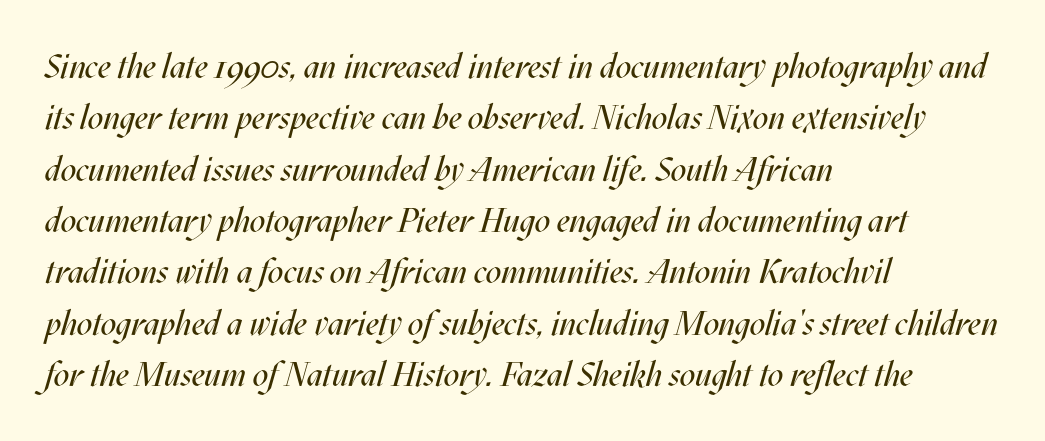
Q: Is the text bold? A: No.
Q: Is the text italic (slanted)? A: Yes, it leans right by about 17 degrees.
Q: Is the text underlined? A: No.
Q: How is the paragraph aligned? A: Left-aligned.
Q: Is the spacing between letters normal or unusually wide? A: Normal.
Q: Is the spacing between lines tight, normal or loose? A: Normal.
Q: Width (condensed, normal, or wide)? A: Condensed.
Q: Stroke contrast? A: Medium.
Q: x-height? A: Large.
Q: Monospaced? A: No.
